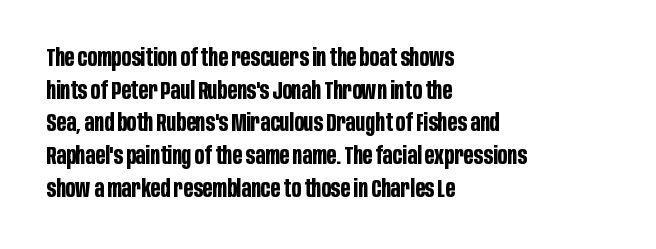
You could call the tracking neutral — neither tight nor loose. Ordinary non-slanted type is in use. Heavy, bold letterforms. Does the copy run flush right? No — it runs flush left. Regular leading.
